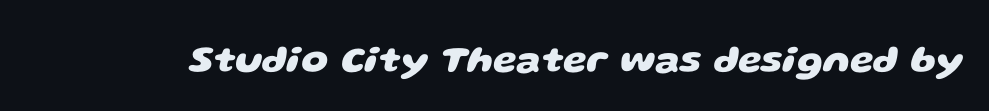
The string is rendered with underlining switched off. Inter-character spacing is left at the font's built-in metrics. Every letter is thick-stroked: bold, no question. I'd call this a sans setting — the letters go barefoot.
